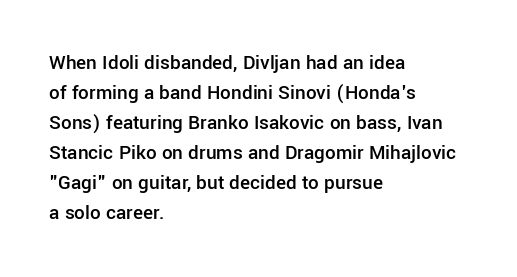
The image shows 21 px text type, upright; set left-aligned, normal line spacing (1.43x), normal letter spacing, not underlined.
